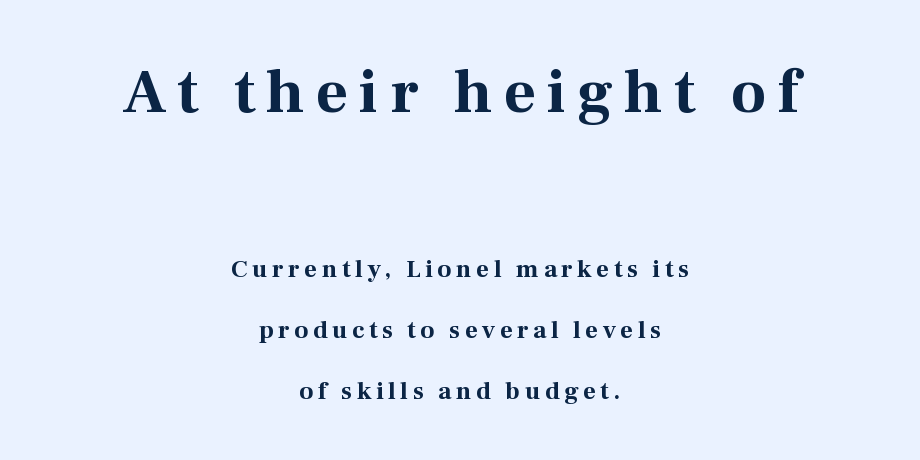
{"serif": "yes", "italic": "no", "bold": "yes", "weight": "bold", "width": "normal", "stroke_contrast": "medium", "x_height": "medium", "monospaced": "no", "underline": "no", "align": "center", "line_spacing": "loose", "line_spacing_ratio": 2.44, "larger_block": "first", "size_ratio": 2.48, "glyph_px": 62}
